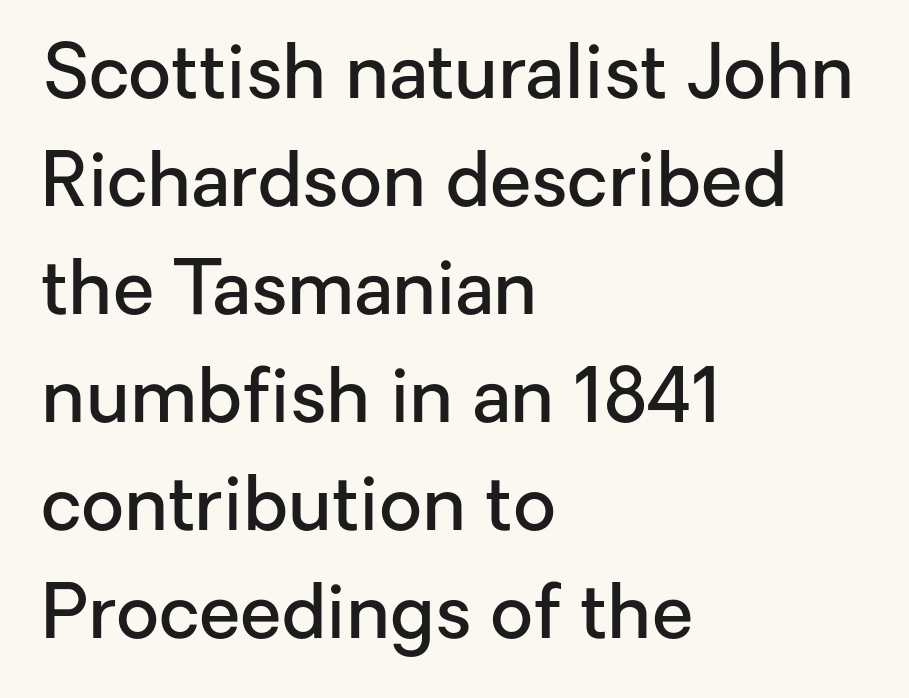
Q: Is the text bold? A: Semi-bold.
Q: Is the text italic (slanted)? A: No, it is upright.
Q: Is the typeface a serif or a sans-serif typeface? A: Sans-serif.
Q: Is the text underlined? A: No.
Q: How is the paragraph aligned? A: Left-aligned.
Q: Is the spacing between letters normal or unusually wide? A: Normal.
Q: Is the spacing between lines tight, normal or loose? A: Normal.
Q: Width (condensed, normal, or wide)? A: Normal.
Q: Stroke contrast? A: Low.
Q: x-height? A: Medium.
Q: Monospaced? A: No.
